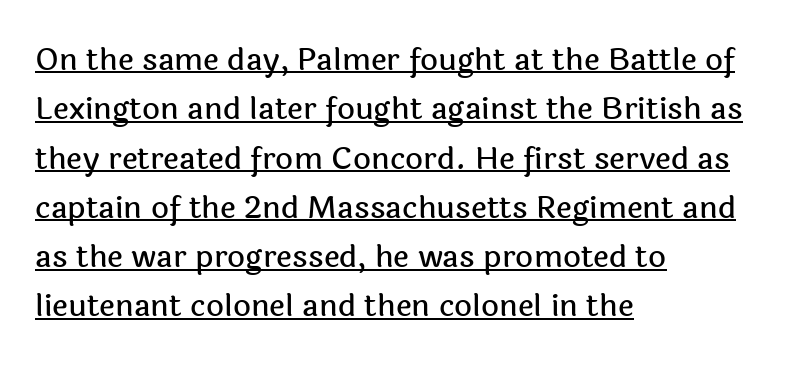
No extra tracking has been applied to these lines. Caption: lettering with a line underneath. The lines are quadded left. The face used here is proportionally spaced, like ordinary book or web type.
